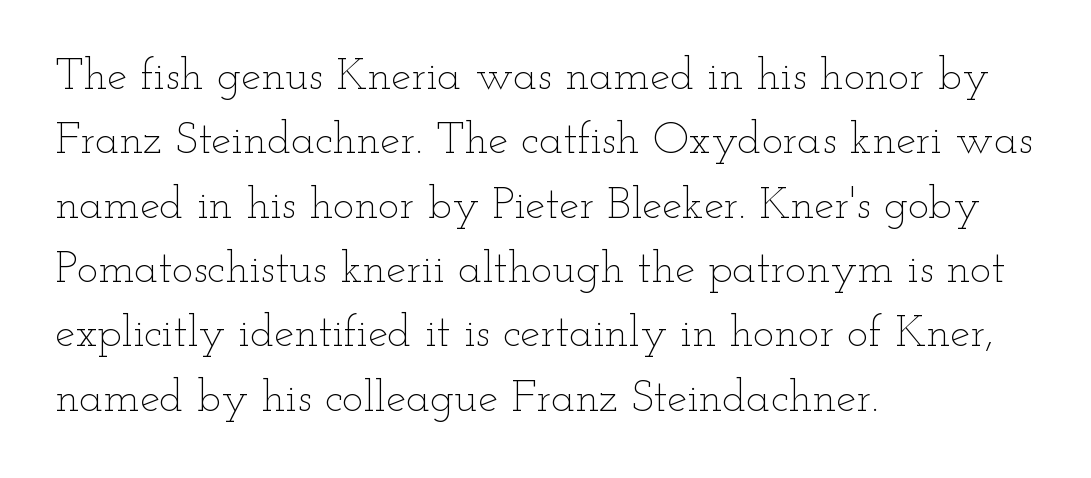
Proportional: the letters do not fall into vertical columns. Short and long lines alike share a common starting point at left. A light-to-regular cut is what we see here. Check the space under the baseline: it is left empty. What stands out about the letter spacing? Nothing — it is the standard amount. You can tell it's not italic because the verticals are truly vertical.
